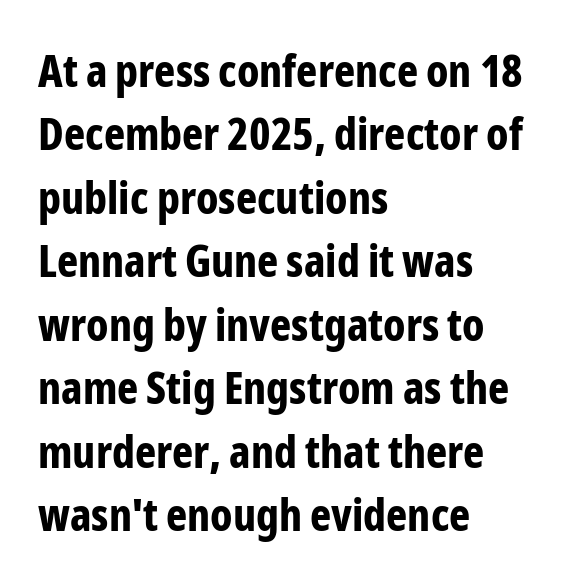
{"serif": "no", "italic": "no", "bold": "yes", "weight": "bold", "width": "condensed", "stroke_contrast": "low", "x_height": "medium", "monospaced": "no", "underline": "no", "align": "left", "line_spacing": "normal", "line_spacing_ratio": 1.41, "letter_spacing": "normal", "letter_spacing_em": 0.0, "glyph_px": 45}
